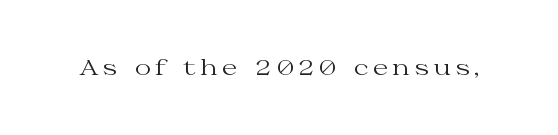
Q: Is the text bold? A: No.
Q: Is the text italic (slanted)? A: No, it is upright.
Q: Is the text underlined? A: No.
